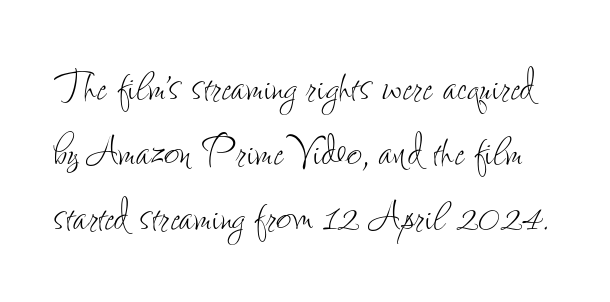
Q: Is the text bold? A: No.
Q: Is the text italic (slanted)? A: Yes.
Q: Is the text underlined? A: No.
Q: Is the spacing between letters normal or unusually wide? A: Normal.
Q: Width (condensed, normal, or wide)? A: Condensed.
Q: Stroke contrast? A: Low.
Q: x-height? A: Small.
Q: Monospaced? A: No.
